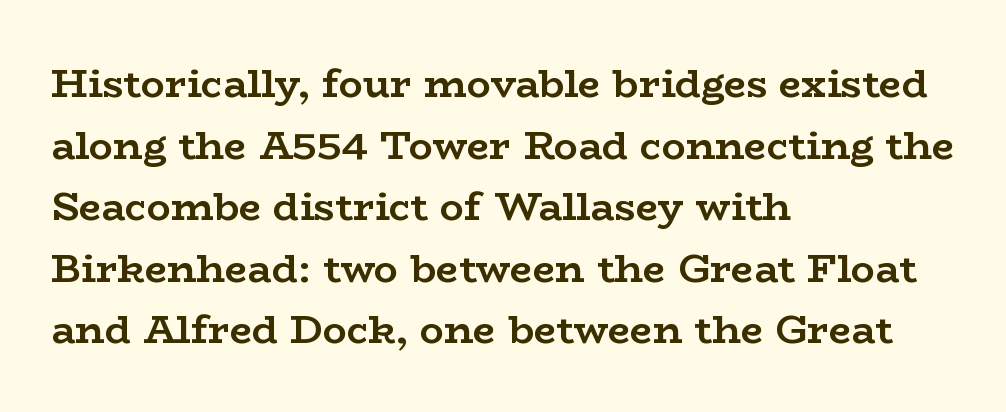
Q: Is the text bold? A: Yes.
Q: Is the text italic (slanted)? A: No, it is upright.
Q: Is the typeface a serif or a sans-serif typeface? A: Serif.
Q: Is the text underlined? A: No.
Q: How is the paragraph aligned? A: Left-aligned.
Q: Is the spacing between letters normal or unusually wide? A: Normal.
Q: Is the spacing between lines tight, normal or loose? A: Normal.
Q: Width (condensed, normal, or wide)? A: Wide.
Q: Stroke contrast? A: Low.
Q: x-height? A: Medium.
Q: Monospaced? A: No.
